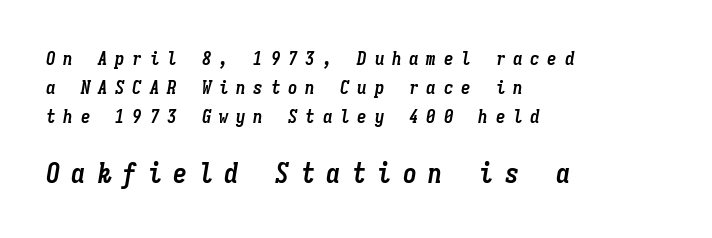
The image shows 28 px semibold, condensed type, italic (leaning right), monospaced; set left-aligned, normal line spacing (1.52x), unusually wide letter spacing (+0.41 em), not underlined; the second (bottom) block is 1.47x larger; low stroke contrast and a medium x-height.
